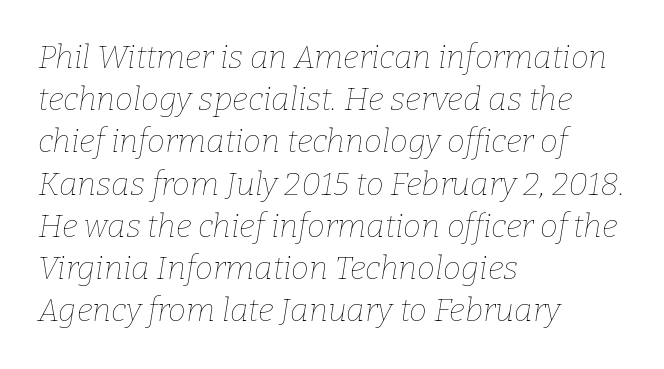
Q: Is the text bold? A: No.
Q: Is the text italic (slanted)? A: Yes, it leans right by about 9 degrees.
Q: Is the text underlined? A: No.
Q: How is the paragraph aligned? A: Left-aligned.
Q: Is the spacing between letters normal or unusually wide? A: Normal.
Q: Is the spacing between lines tight, normal or loose? A: Normal.
Q: Width (condensed, normal, or wide)? A: Normal.
Q: Stroke contrast? A: Low.
Q: x-height? A: Medium.
Q: Monospaced? A: No.
